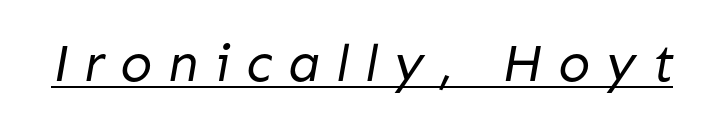
{"serif": "no", "bold": "no", "weight": "regular", "width": "normal", "stroke_contrast": "low", "x_height": "medium", "monospaced": "no", "underline": "yes", "letter_spacing": "wide", "letter_spacing_em": 0.3, "glyph_px": 53}
